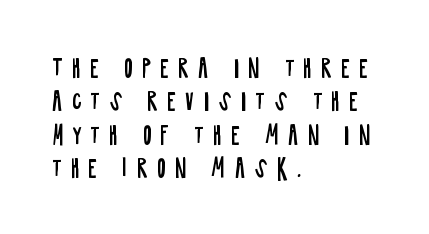
The image shows 24 px text type, upright; set left-aligned, normal line spacing (1.39x), unusually wide letter spacing (+0.37 em), not underlined.
